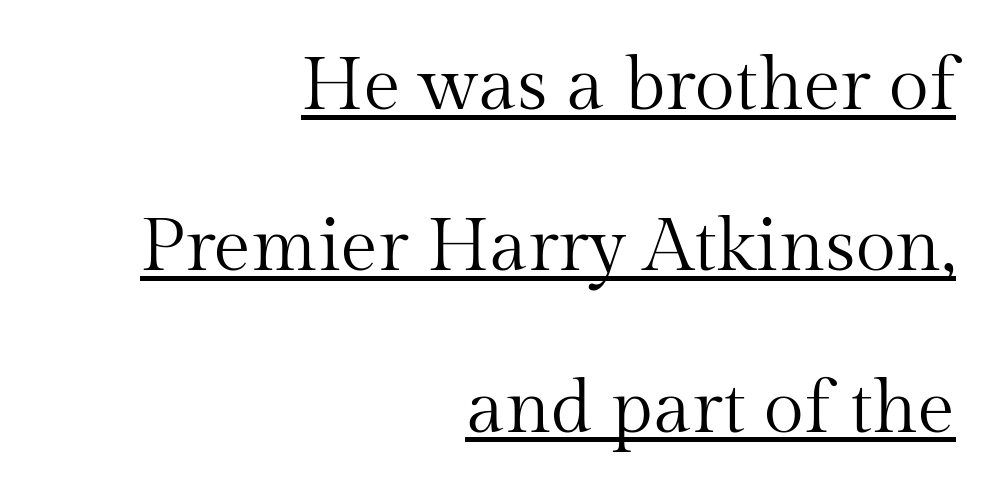
Q: Is the text bold? A: No.
Q: Is the text italic (slanted)? A: No, it is upright.
Q: Is the typeface a serif or a sans-serif typeface? A: Serif.
Q: Is the text underlined? A: Yes.
Q: How is the paragraph aligned? A: Right-aligned.
Q: Is the spacing between letters normal or unusually wide? A: Normal.
Q: Is the spacing between lines tight, normal or loose? A: Loose.
Q: Width (condensed, normal, or wide)? A: Normal.
Q: Stroke contrast? A: Medium.
Q: x-height? A: Medium.
Q: Monospaced? A: No.
